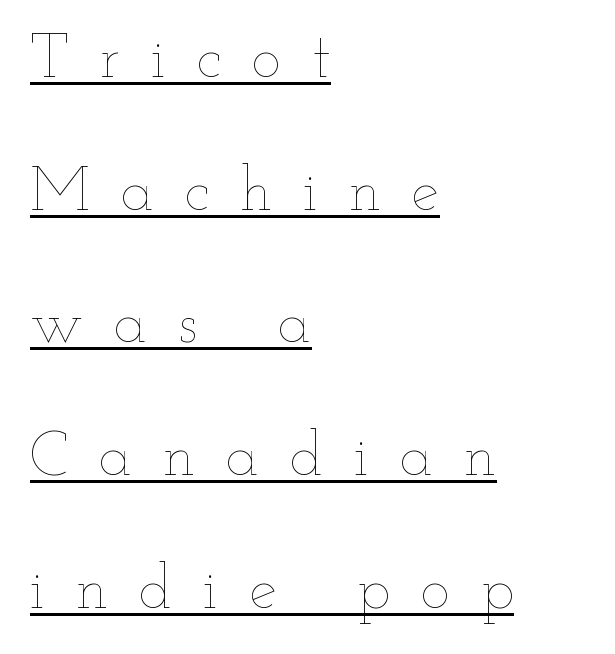
The letterforms sit at book weight or below. You could not count columns in this text — the font is proportionally spaced. What stands out about the letter spacing? Its width — letters are far apart. Style check: upright.
